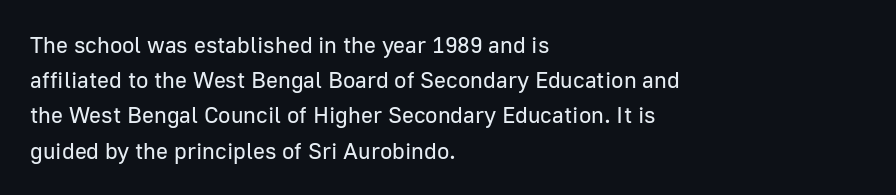
{"italic": "no", "bold": "no", "underline": "no", "align": "left", "line_spacing": "normal", "line_spacing_ratio": 1.53, "letter_spacing": "normal", "letter_spacing_em": 0.0, "glyph_px": 23}
